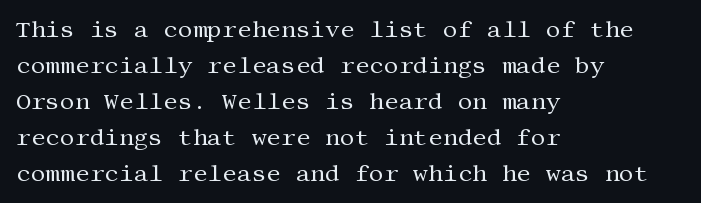
The foot of each line stays bare and open. It's the straight-up-and-down kind of type. The gaps between neighbouring characters are ordinary and unremarkable. A normal amount of white space separates one row of letters from the next. Typeset ragged right — the left edge is the straight one. Is the stroke heavy? The answer is a plain regular-or-lighter.
